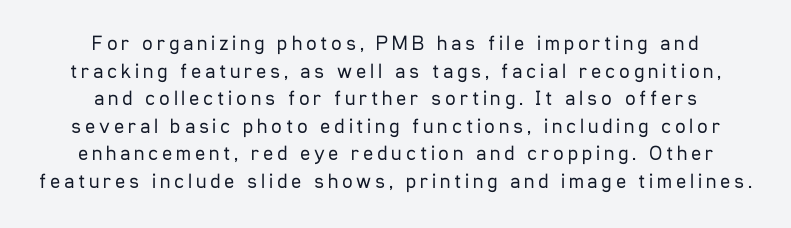
{"italic": "no", "bold": "no", "underline": "no", "align": "center", "line_spacing": "normal", "line_spacing_ratio": 1.31, "glyph_px": 21}
